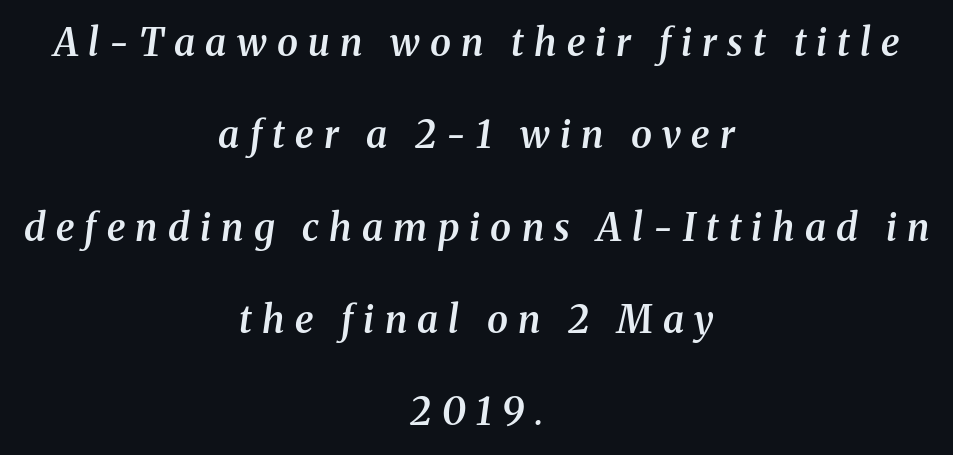
{"serif": "yes", "italic": "yes", "lean": "right", "slant_degrees": 8, "bold": "semi", "weight": "semibold", "width": "normal", "stroke_contrast": "medium", "x_height": "medium", "monospaced": "no", "underline": "no", "align": "center", "line_spacing": "loose", "line_spacing_ratio": 2.43, "letter_spacing": "wide", "letter_spacing_em": 0.27, "glyph_px": 38}
